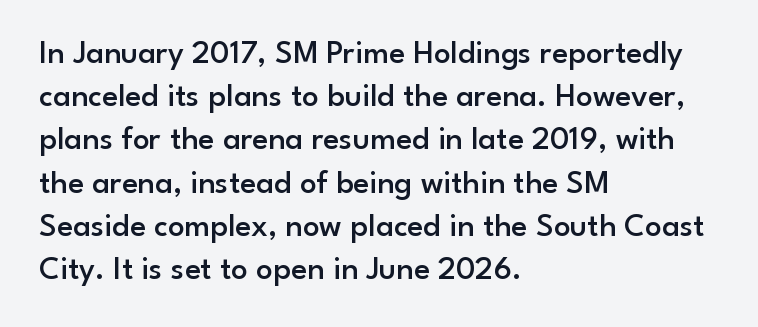
The image shows 33 px semibold sans-serif type, upright; set left-aligned, normal line spacing (1.31x), normal letter spacing, not underlined; low stroke contrast and a small x-height.
